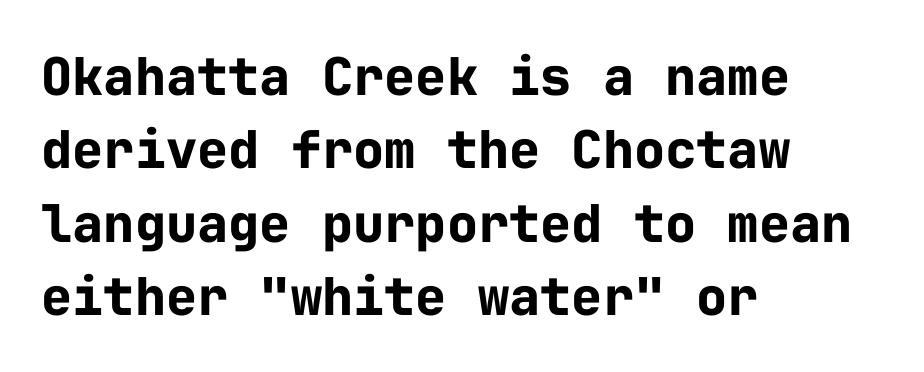
{"serif": "no", "italic": "no", "bold": "yes", "weight": "bold", "width": "normal", "stroke_contrast": "low", "x_height": "medium", "monospaced": "yes", "underline": "no", "align": "left", "line_spacing": "normal", "line_spacing_ratio": 1.41, "letter_spacing": "normal", "letter_spacing_em": 0.0, "glyph_px": 52}
